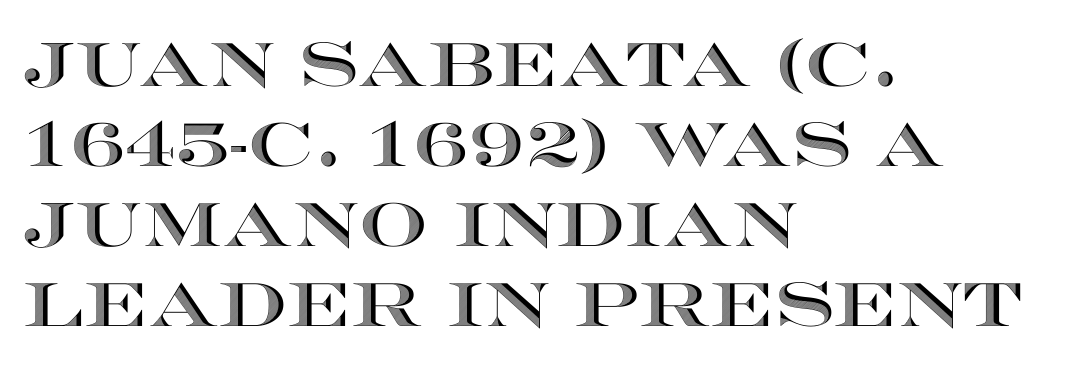
{"italic": "no", "width": "wide", "x_height": "large", "monospaced": "no", "underline": "no", "align": "left", "line_spacing": "normal", "line_spacing_ratio": 1.31, "letter_spacing": "normal", "letter_spacing_em": 0.0, "glyph_px": 61}
